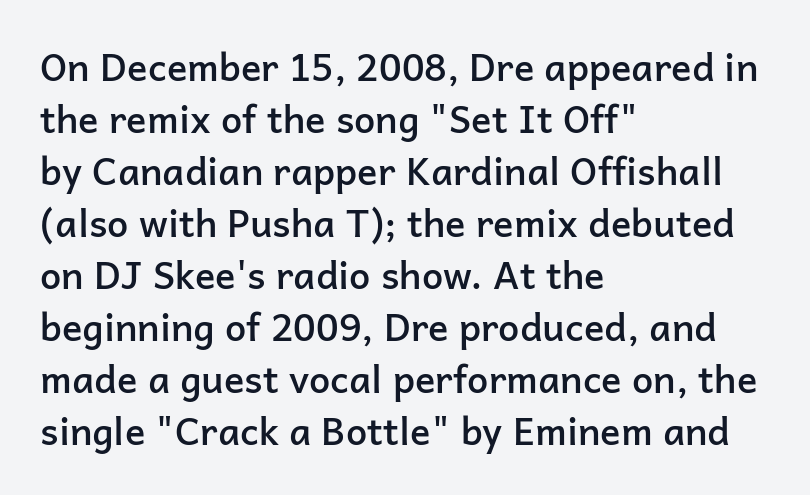
Q: Is the text bold? A: Semi-bold.
Q: Is the text italic (slanted)? A: No, it is upright.
Q: Is the typeface a serif or a sans-serif typeface? A: Sans-serif.
Q: Is the text underlined? A: No.
Q: How is the paragraph aligned? A: Left-aligned.
Q: Is the spacing between letters normal or unusually wide? A: Normal.
Q: Is the spacing between lines tight, normal or loose? A: Normal.
Q: Width (condensed, normal, or wide)? A: Normal.
Q: Stroke contrast? A: Low.
Q: x-height? A: Medium.
Q: Monospaced? A: No.
